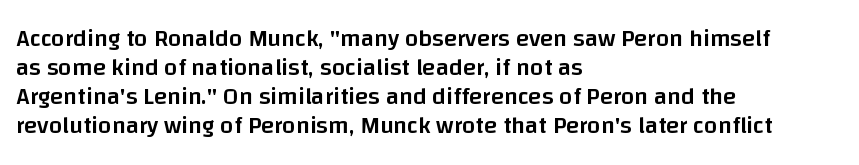
{"italic": "no", "bold": "semi", "underline": "no", "align": "left", "line_spacing_ratio": 1.21, "letter_spacing": "normal", "letter_spacing_em": 0.0, "glyph_px": 24}
